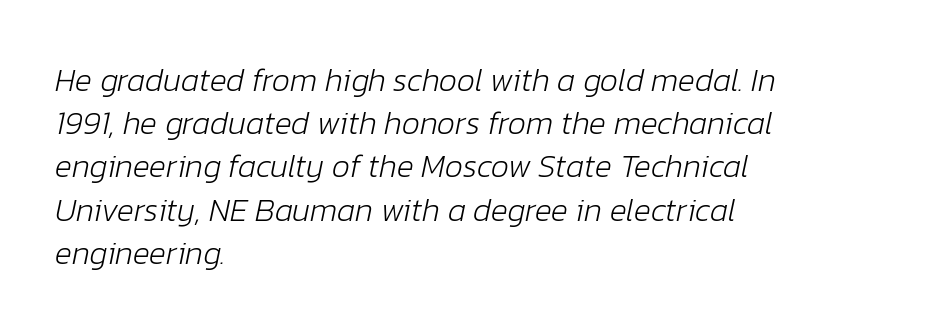
The image shows 32 px light type, italic (leaning right); set left-aligned, normal line spacing (1.35x), normal letter spacing, not underlined; low stroke contrast and a medium x-height.
